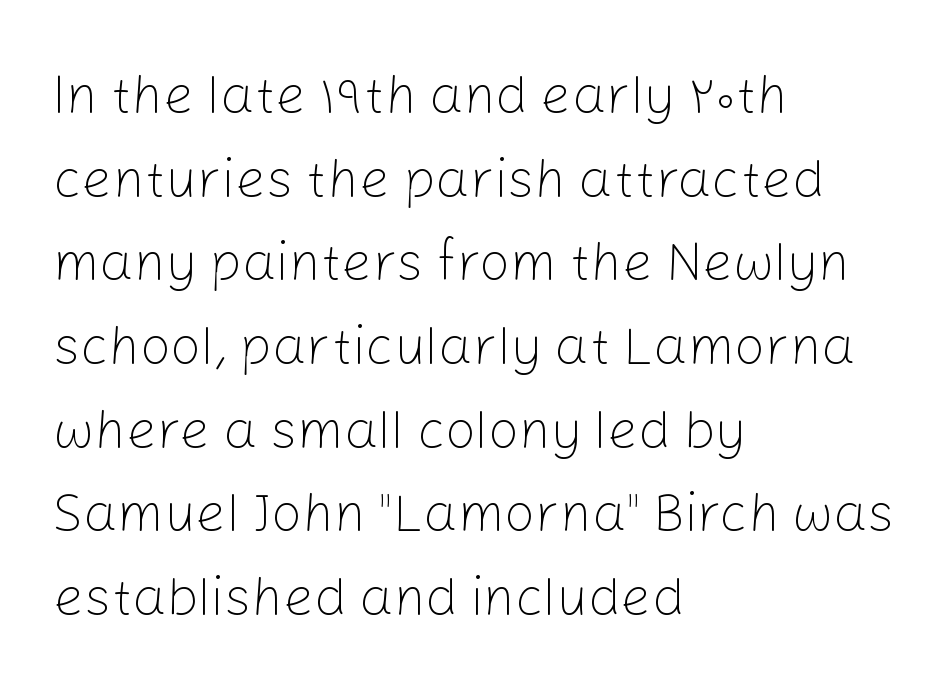
Ink coverage per letter is moderate at most. Each row of text sits above clean, open space. Leading matches the norm, producing a regular column. One-word summary of the alignment: left. Note the varied advance widths — an 'i' is clearly narrower than an 'm'. Posture: upright roman.
